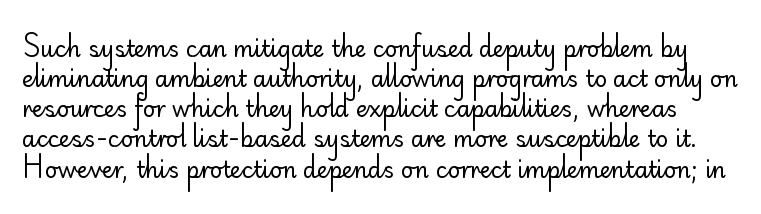
Q: Is the text bold? A: No.
Q: Is the text italic (slanted)? A: No, it is upright.
Q: Is the text underlined? A: No.
Q: Is the spacing between letters normal or unusually wide? A: Normal.
Q: Is the spacing between lines tight, normal or loose? A: Normal.
